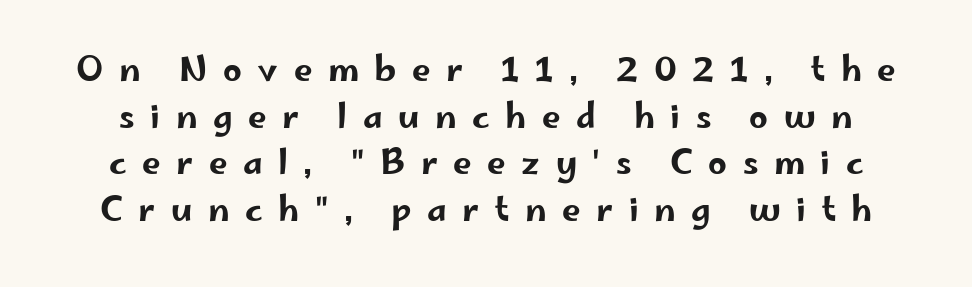
{"serif": "no", "italic": "no", "width": "wide", "stroke_contrast": "low", "x_height": "small", "monospaced": "no", "underline": "no", "line_spacing": "normal", "line_spacing_ratio": 1.41, "letter_spacing": "wide", "letter_spacing_em": 0.47, "glyph_px": 33}
